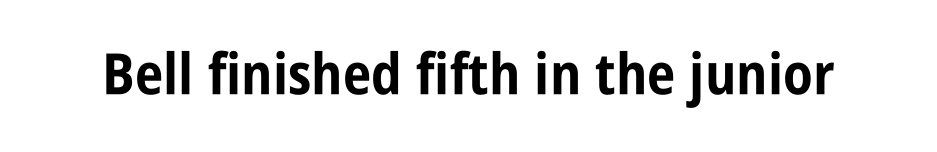
Summary of weight: heavy, a full bold. The face used here is rendered with its standard letterfit. Observe the absence of serifs on each vertical stroke in this sample. A typesetter would mark this as roman, not italic.
